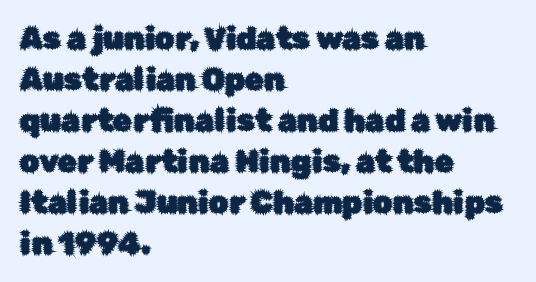
Q: Is the text italic (slanted)? A: No, it is upright.
Q: Is the typeface a serif or a sans-serif typeface? A: Sans-serif.
Q: Is the text underlined? A: No.
Q: How is the paragraph aligned? A: Left-aligned.
Q: Is the spacing between letters normal or unusually wide? A: Normal.
Q: Is the spacing between lines tight, normal or loose? A: Normal.
Q: Width (condensed, normal, or wide)? A: Normal.
Q: Stroke contrast? A: Low.
Q: x-height? A: Medium.
Q: Monospaced? A: No.
